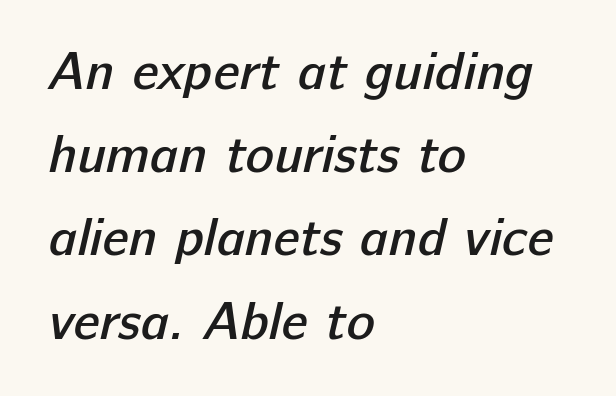
Grotesque or geometric, the face here clearly has no serifs. Notice how the passage keeps a crisp vertical edge on the left only. Students, this is semibold: more ink than regular, less than bold. Spacing verdict: proportional, widths tailored to each character. A bare baseline throughout the passage. Is there much room between lines? A standard amount, neither cramped nor airy.
